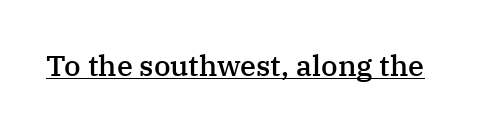
Are there feet on the stems? There are — it's a serif. The passage shown is underscored from start to finish. This sample has the flowing, uneven cadence of proportional lettering. A fair bit of extra ink — the face is semibold, not bold. Spacing between characters is what you'd get straight out of the box.
